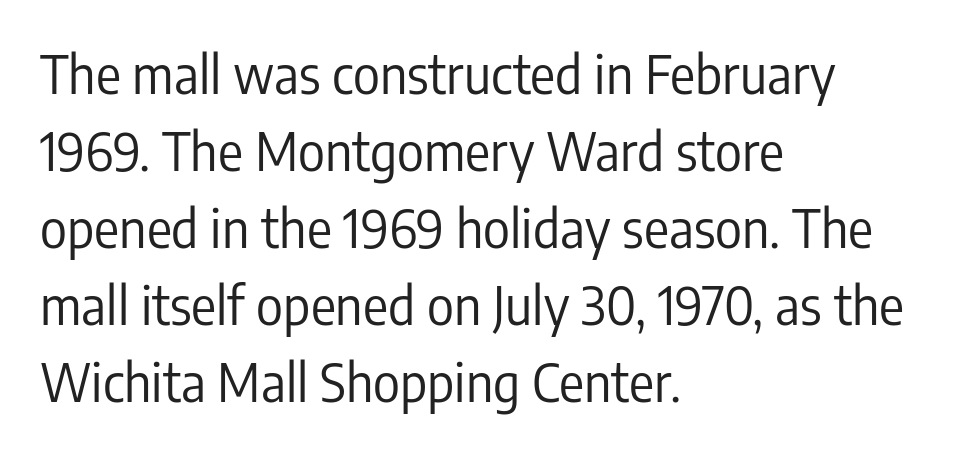
Does the type have serifs? No, each stem ends abruptly. The text block is weighted toward the left margin, trailing off unevenly rightward. Vertical stems look standard width or narrower in stroke. The strip under each line holds only bare page.
